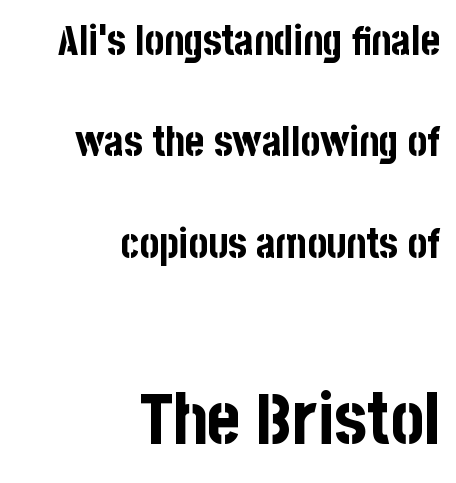
Q: Is the text bold? A: Yes.
Q: Is the text italic (slanted)? A: No, it is upright.
Q: Is the typeface a serif or a sans-serif typeface? A: Sans-serif.
Q: Is the text underlined? A: No.
Q: How is the paragraph aligned? A: Right-aligned.
Q: Is the spacing between letters normal or unusually wide? A: Normal.
Q: Is the spacing between lines tight, normal or loose? A: Loose.
Q: Which block of text is set in a larger size, the first (top) or the second (bottom)? A: The second (bottom) one.
Q: Width (condensed, normal, or wide)? A: Condensed.
Q: Stroke contrast? A: Low.
Q: x-height? A: Large.
Q: Monospaced? A: No.
